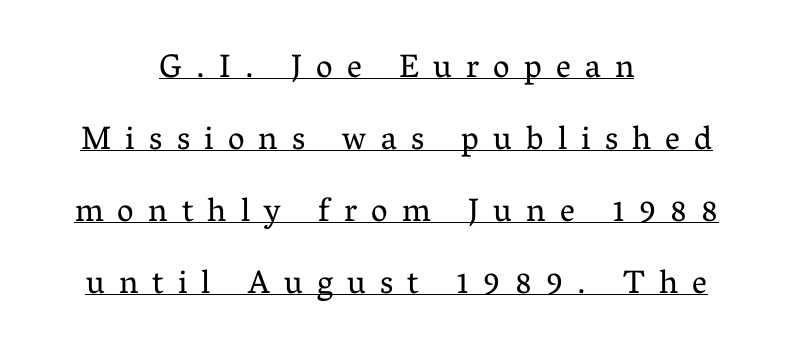
Spacing between characters has been opened up far beyond the box default. A baseline rule has been typeset under these characters. Small tapered or slab feet sit at the stroke ends, so this counts as serif. This is not heavy type; no bold has been used.
